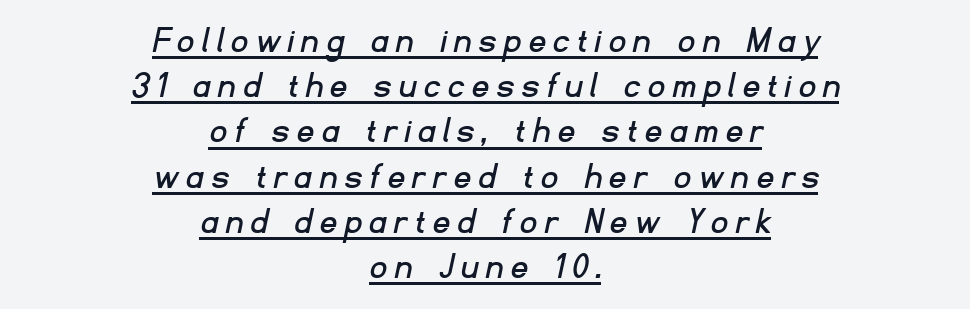
The image shows 39 px sans-serif type; set centered, line spacing 1.16x, unusually wide letter spacing (+0.23 em), underlined; low stroke contrast and a small x-height.
